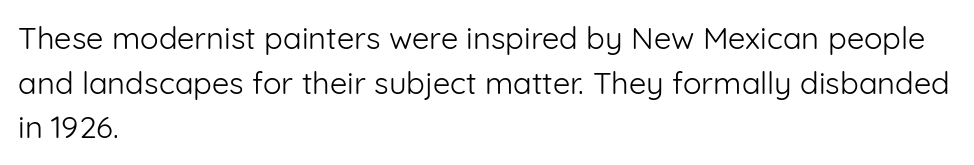
Q: Is the text bold? A: No.
Q: Is the text italic (slanted)? A: No, it is upright.
Q: Is the typeface a serif or a sans-serif typeface? A: Sans-serif.
Q: Is the text underlined? A: No.
Q: How is the paragraph aligned? A: Left-aligned.
Q: Is the spacing between letters normal or unusually wide? A: Normal.
Q: Is the spacing between lines tight, normal or loose? A: Normal.
Q: Width (condensed, normal, or wide)? A: Normal.
Q: Stroke contrast? A: Low.
Q: x-height? A: Medium.
Q: Monospaced? A: No.
